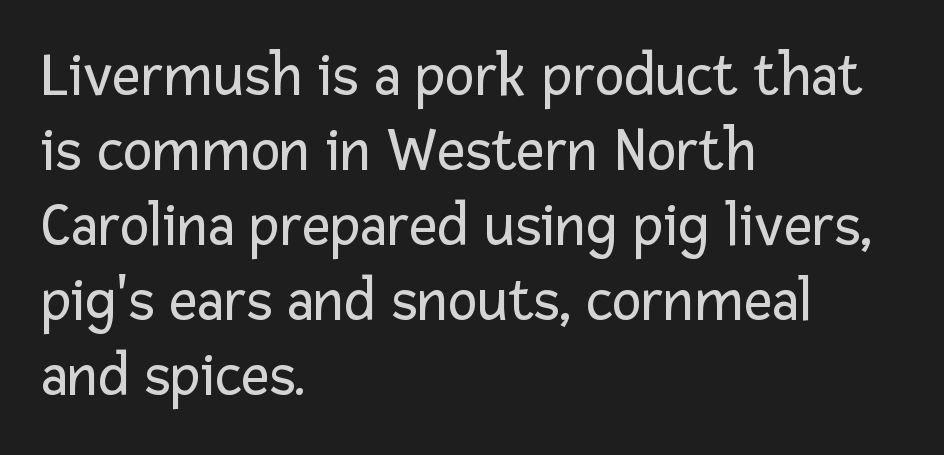
The image shows 62 px regular-weight sans-serif type, upright; set left-aligned, line spacing 1.21x, normal letter spacing, not underlined; low stroke contrast and a medium x-height.
